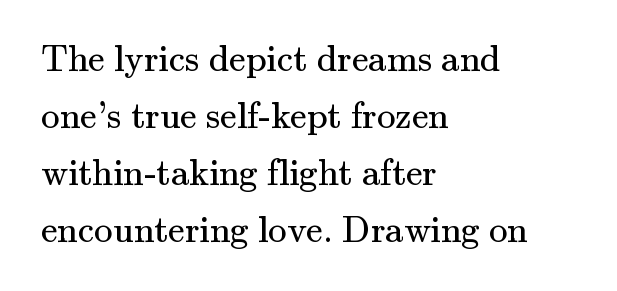
The image shows 37 px regular-weight serif type, upright; set left-aligned, normal line spacing (1.54x), normal letter spacing, not underlined; medium stroke contrast and a small x-height.
